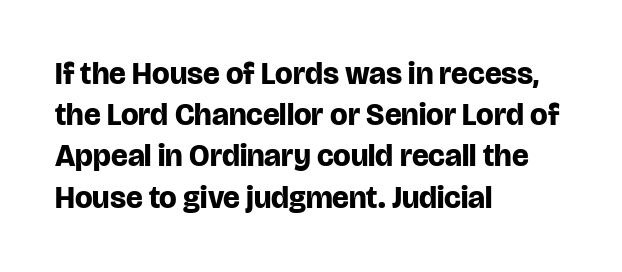
The image shows 31 px bold sans-serif type, upright; set left-aligned, normal line spacing (1.33x), normal letter spacing, not underlined; low stroke contrast and a large x-height.
